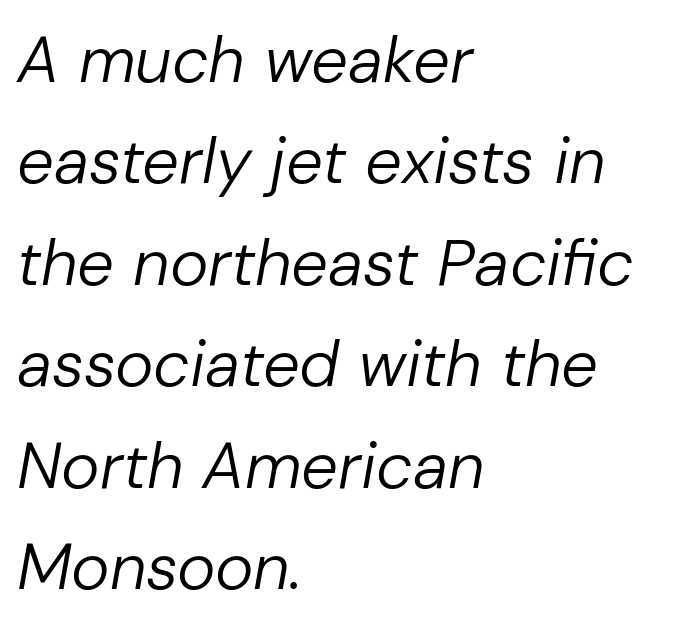
{"italic": "yes", "lean": "right", "slant_degrees": 10, "bold": "no", "weight": "regular", "width": "normal", "stroke_contrast": "low", "x_height": "medium", "monospaced": "no", "underline": "no", "align": "left", "line_spacing": "normal", "line_spacing_ratio": 1.56, "letter_spacing": "normal", "letter_spacing_em": 0.0, "glyph_px": 65}
